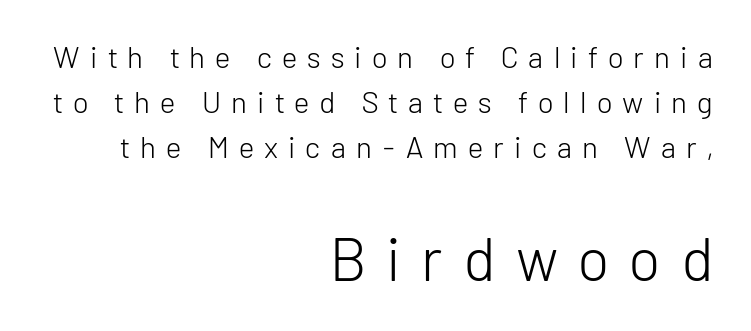
{"serif": "no", "italic": "no", "bold": "no", "weight": "light", "width": "normal", "stroke_contrast": "low", "x_height": "medium", "monospaced": "no", "underline": "no", "align": "right", "line_spacing": "normal", "line_spacing_ratio": 1.5, "letter_spacing": "wide", "letter_spacing_em": 0.34, "larger_block": "second", "size_ratio": 2.0, "glyph_px": 60}
